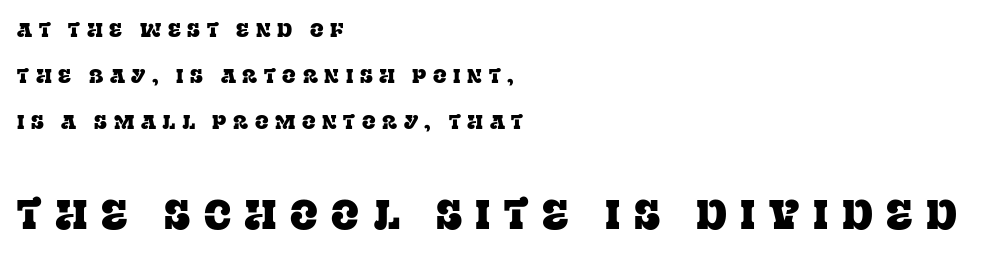
Q: Is the text italic (slanted)? A: No, it is upright.
Q: Is the typeface a serif or a sans-serif typeface? A: Serif.
Q: Is the text underlined? A: No.
Q: How is the paragraph aligned? A: Left-aligned.
Q: Is the spacing between letters normal or unusually wide? A: Unusually wide.
Q: Is the spacing between lines tight, normal or loose? A: Loose.
Q: Which block of text is set in a larger size, the first (top) or the second (bottom)? A: The second (bottom) one.
Q: Width (condensed, normal, or wide)? A: Normal.
Q: Stroke contrast? A: Low.
Q: x-height? A: Large.
Q: Monospaced? A: No.
